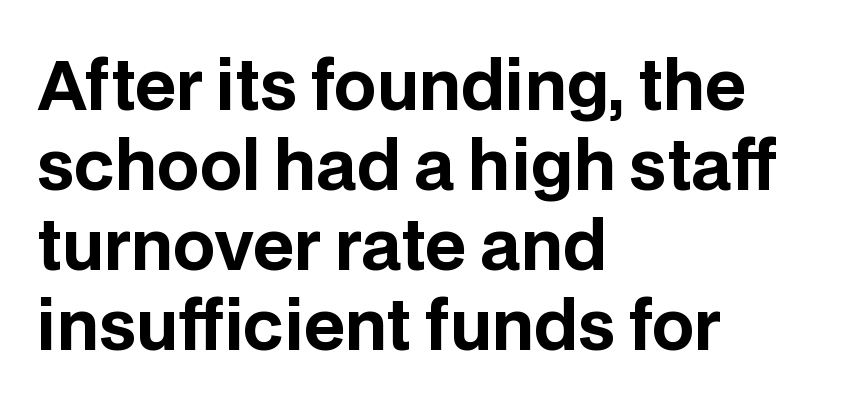
A student would call this left alignment; a typographer would say flush left, rag right. Spacing verdict: proportional, widths tailored to each character. The type sits square on the baseline with zero lean. The string is rendered with underlining switched off.
